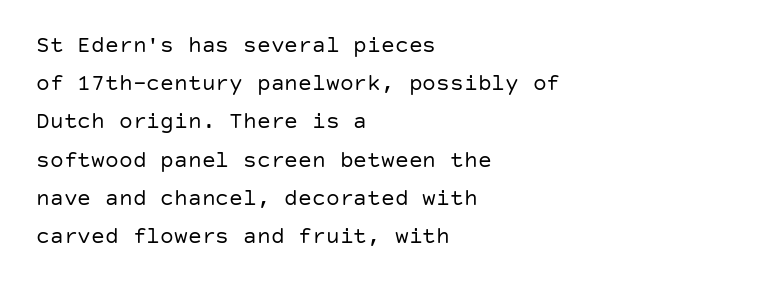
The image shows 23 px text type, upright; set left-aligned, normal line spacing (1.66x), normal letter spacing, not underlined.
